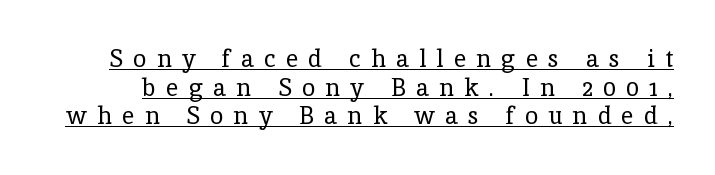
The image shows 24 px text type, upright; set line spacing 1.19x, unusually wide letter spacing (+0.43 em), underlined.
